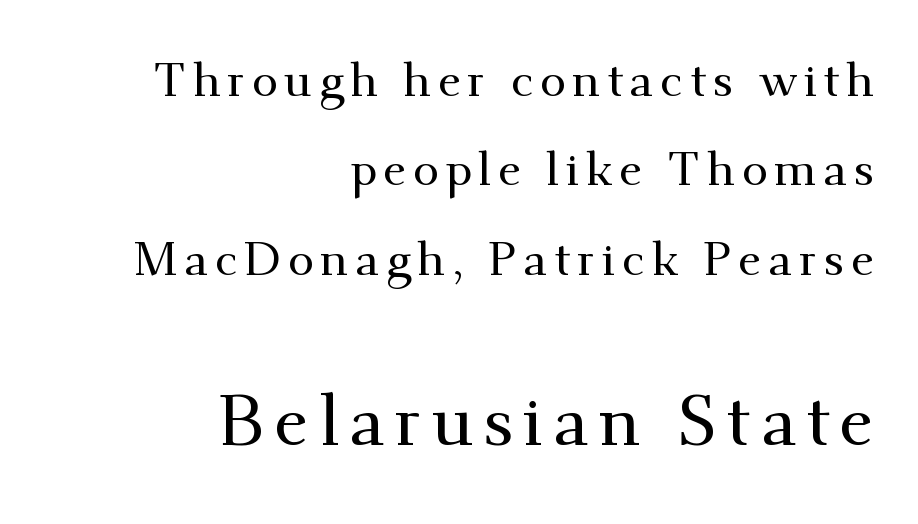
Q: Is the text italic (slanted)? A: No, it is upright.
Q: Is the typeface a serif or a sans-serif typeface? A: Serif.
Q: Is the text underlined? A: No.
Q: How is the paragraph aligned? A: Right-aligned.
Q: Is the spacing between lines tight, normal or loose? A: Loose.
Q: Which block of text is set in a larger size, the first (top) or the second (bottom)? A: The second (bottom) one.
Q: Width (condensed, normal, or wide)? A: Normal.
Q: Stroke contrast? A: Medium.
Q: x-height? A: Small.
Q: Monospaced? A: No.
